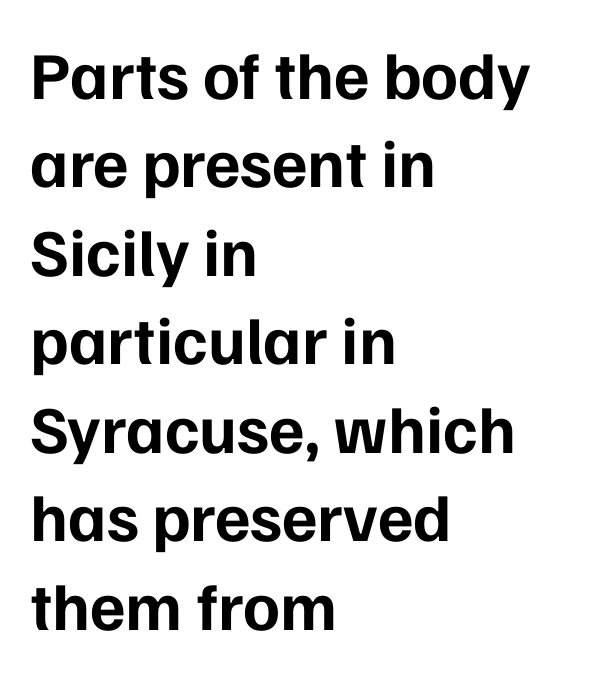
The image shows 67 px bold sans-serif type, upright; set left-aligned, normal line spacing (1.32x), normal letter spacing, not underlined; low stroke contrast and a medium x-height.
